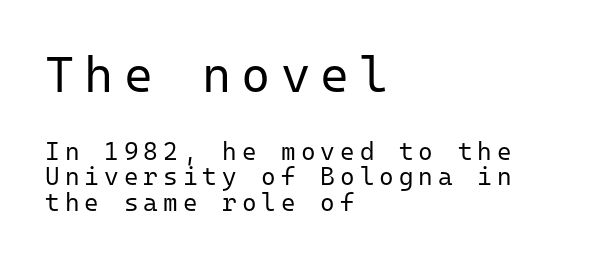
Do the letters lean? They stand straight. Looks like terminal output: every glyph gets an equal slot. The rag falls on the right side of this text block. Whoever set this made the first block the dominant, larger element. Loose tracking; the words dissolve into strings of separated letters. The specimen omits any rule beneath the text block's lines.
